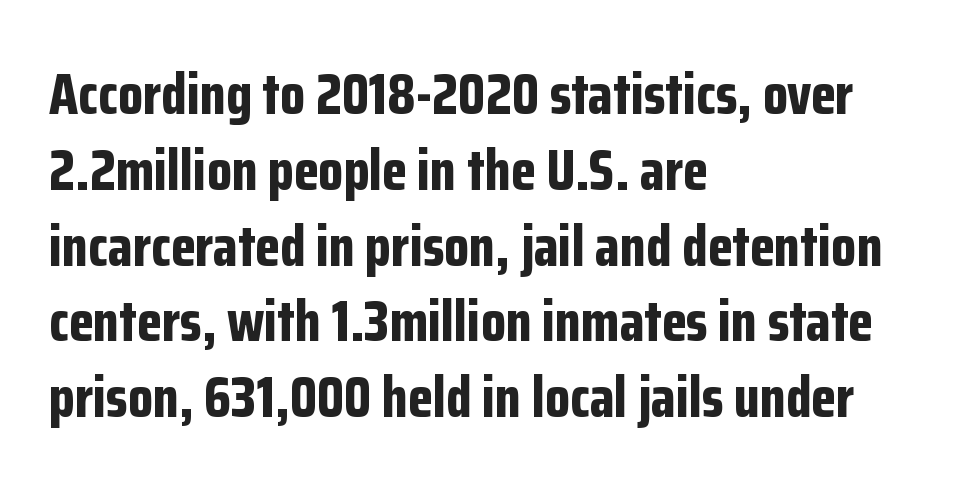
The image shows 57 px bold, condensed sans-serif type, upright; set left-aligned, normal line spacing (1.33x), normal letter spacing, not underlined; low stroke contrast and a medium x-height.
